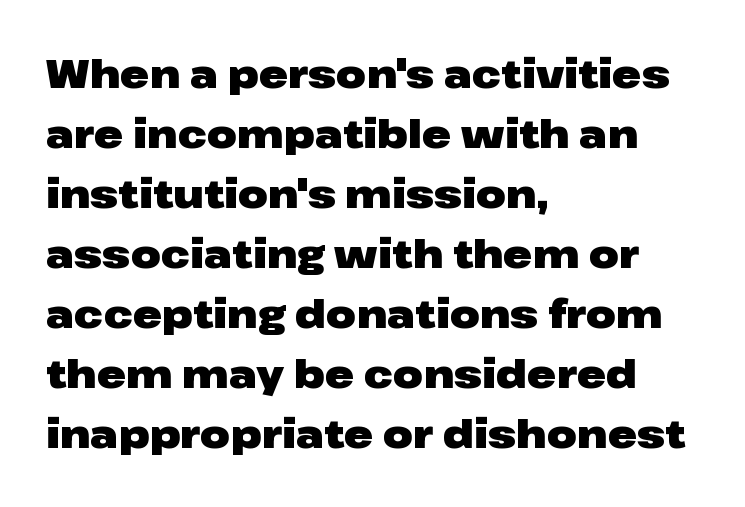
The image shows 39 px heavy, wide sans-serif type, upright; set left-aligned, normal line spacing (1.54x), normal letter spacing, not underlined; low stroke contrast and a medium x-height.
